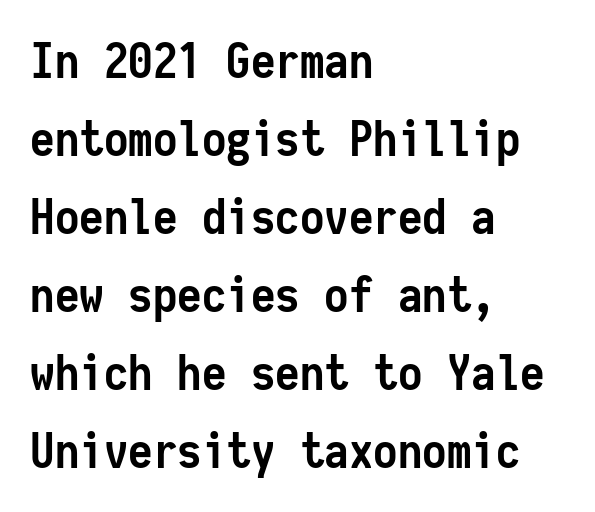
{"serif": "no", "italic": "no", "bold": "yes", "weight": "semibold", "width": "condensed", "stroke_contrast": "low", "x_height": "medium", "monospaced": "yes", "underline": "no", "align": "left", "line_spacing": "normal", "line_spacing_ratio": 1.59, "letter_spacing": "normal", "letter_spacing_em": 0.0, "glyph_px": 49}
